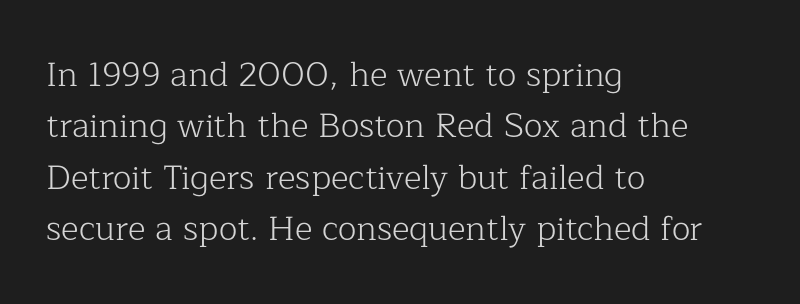
Casual observation: everything's shoved over to the left. Italic? Not at all — the glyphs are vertical. Heaviness? Minimal to ordinary, like unemphasized prose. Observe the ordinary spacing: letters are neighbours, not strangers. Nobody drew a line under any word here. Examine the stroke ends and you'll spot serifs.
